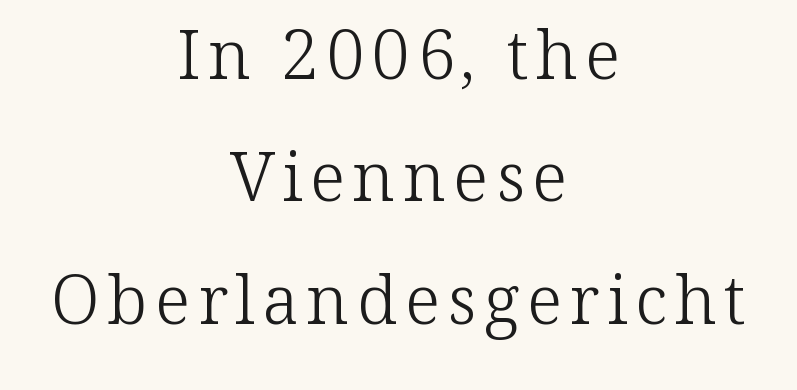
{"serif": "yes", "italic": "no", "bold": "no", "weight": "light", "width": "normal", "stroke_contrast": "low", "x_height": "medium", "monospaced": "no", "underline": "no", "align": "center", "line_spacing_ratio": 1.8, "glyph_px": 68}
